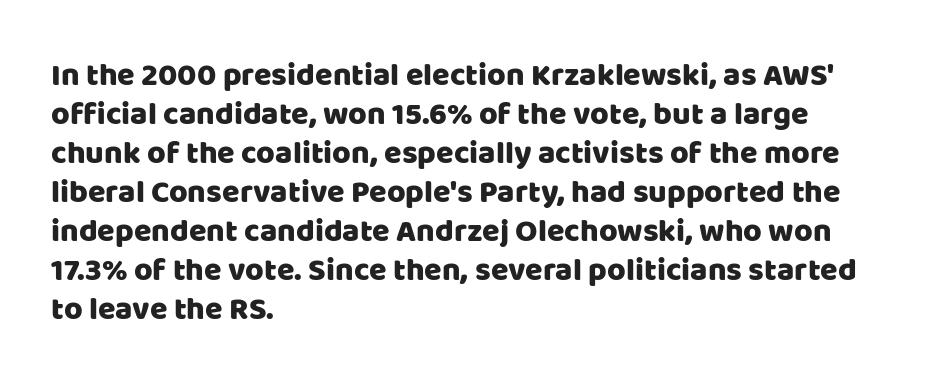
Q: Is the text italic (slanted)? A: No, it is upright.
Q: Is the typeface a serif or a sans-serif typeface? A: Sans-serif.
Q: Is the text underlined? A: No.
Q: How is the paragraph aligned? A: Left-aligned.
Q: Is the spacing between letters normal or unusually wide? A: Normal.
Q: Width (condensed, normal, or wide)? A: Normal.
Q: Stroke contrast? A: Low.
Q: x-height? A: Large.
Q: Monospaced? A: No.
